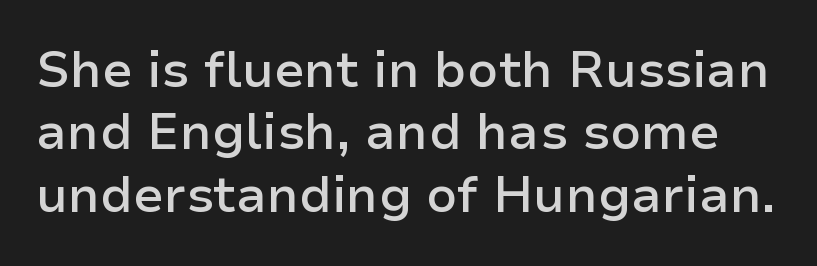
The image shows 50 px semibold sans-serif type, upright; set normal line spacing (1.25x), normal letter spacing, not underlined; low stroke contrast and a medium x-height.
